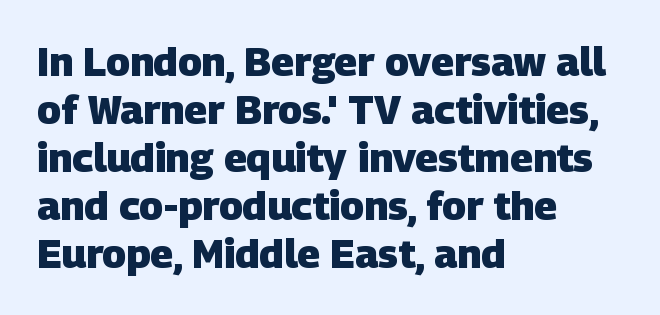
Q: Is the text bold? A: Yes.
Q: Is the typeface a serif or a sans-serif typeface? A: Sans-serif.
Q: Is the text underlined? A: No.
Q: How is the paragraph aligned? A: Left-aligned.
Q: Is the spacing between letters normal or unusually wide? A: Normal.
Q: Width (condensed, normal, or wide)? A: Normal.
Q: Stroke contrast? A: Low.
Q: x-height? A: Large.
Q: Monospaced? A: No.
